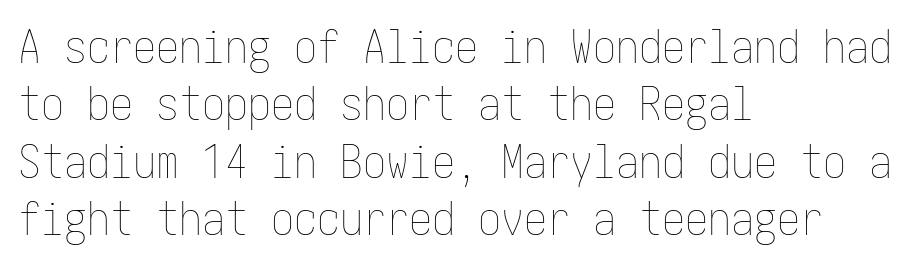
The image shows 46 px thin, condensed type, upright; set left-aligned, normal line spacing (1.25x), normal letter spacing, not underlined; low stroke contrast and a medium x-height.
